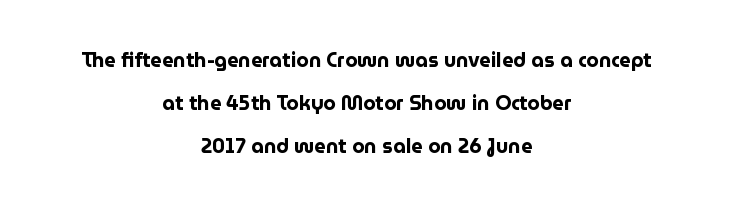
{"italic": "no", "bold": "yes", "underline": "no", "align": "center", "line_spacing": "loose", "line_spacing_ratio": 2.14, "letter_spacing": "normal", "letter_spacing_em": 0.0, "glyph_px": 20}
